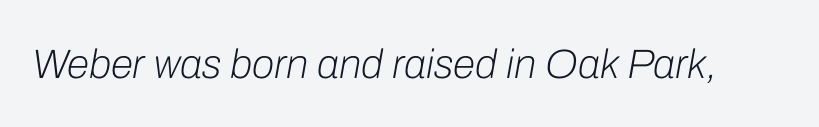
The face used here is rendered with its standard letterfit. Honestly, there is no underline to notice here at all. Each stroke keeps to a modest, everyday thickness or less. Each letter keeps its own natural width here, so spacing adapts to shape. The axis of the letterforms is tilted away from vertical.
